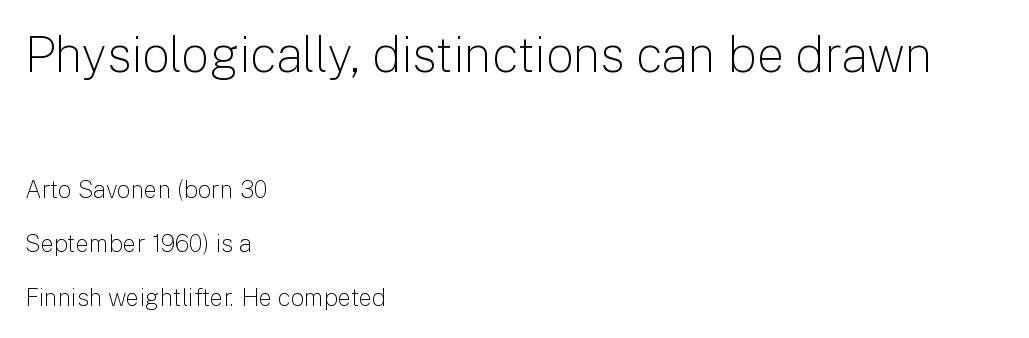
{"serif": "no", "italic": "no", "bold": "no", "weight": "light", "width": "normal", "stroke_contrast": "low", "x_height": "medium", "monospaced": "no", "underline": "no", "align": "left", "line_spacing": "loose", "line_spacing_ratio": 2.26, "letter_spacing": "normal", "letter_spacing_em": 0.0, "larger_block": "first", "size_ratio": 2.04, "glyph_px": 49}
